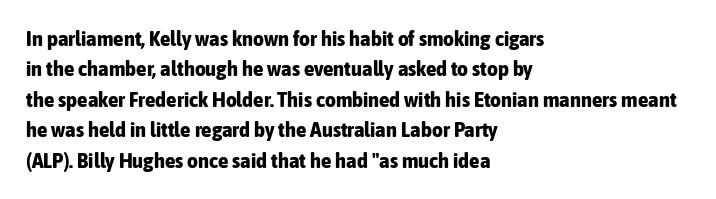
{"italic": "no", "bold": "yes", "underline": "no", "align": "left", "line_spacing": "normal", "line_spacing_ratio": 1.45, "letter_spacing": "normal", "letter_spacing_em": 0.0, "glyph_px": 21}
